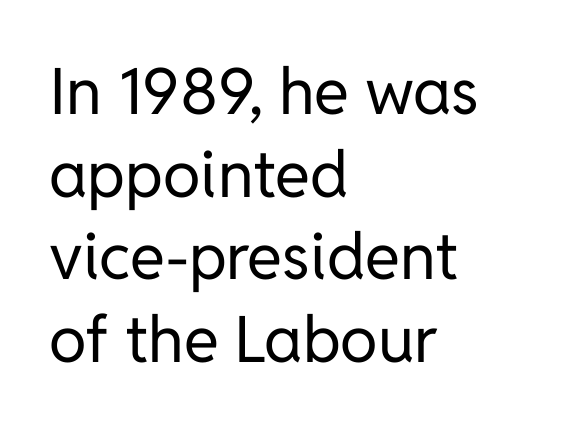
Looks like regular typesetting: each glyph gets only the width it needs. Tall strokes in this sample are plumb rather than angled. Any mark beneath the type? The region is blank. Normally led — the rows are evenly, conventionally spaced. The font sits on the lighter half of the weight spectrum, regular included. You could call the tracking neutral — neither tight nor loose.
